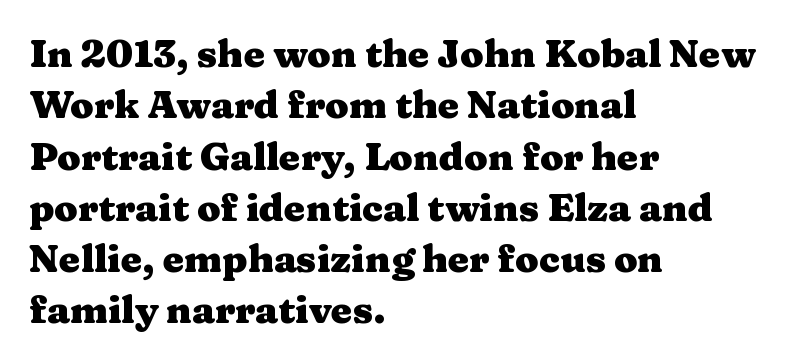
The typesetting leans heavy: a genuine bold. The type family on display is of the serif kind. Note the varied advance widths — an 'i' is clearly narrower than an 'm'. The ragged edge is on the right, which tells us the setting is flush left. The block of text has a typical density, with ordinary space between rows.
